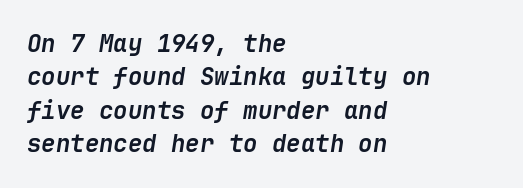
{"italic": "yes", "lean": "right", "slant_degrees": 9, "bold": "yes", "underline": "no", "align": "left", "line_spacing": "normal", "line_spacing_ratio": 1.39, "letter_spacing": "normal", "letter_spacing_em": 0.0, "glyph_px": 24}
